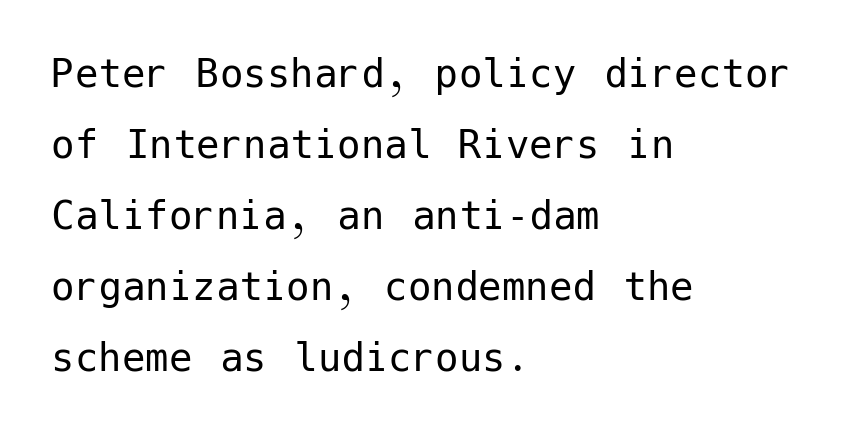
Q: Is the text bold? A: No.
Q: Is the text italic (slanted)? A: No, it is upright.
Q: Is the typeface a serif or a sans-serif typeface? A: Sans-serif.
Q: Is the text underlined? A: No.
Q: How is the paragraph aligned? A: Left-aligned.
Q: Is the spacing between letters normal or unusually wide? A: Normal.
Q: Is the spacing between lines tight, normal or loose? A: Normal.
Q: Width (condensed, normal, or wide)? A: Normal.
Q: Stroke contrast? A: Low.
Q: x-height? A: Medium.
